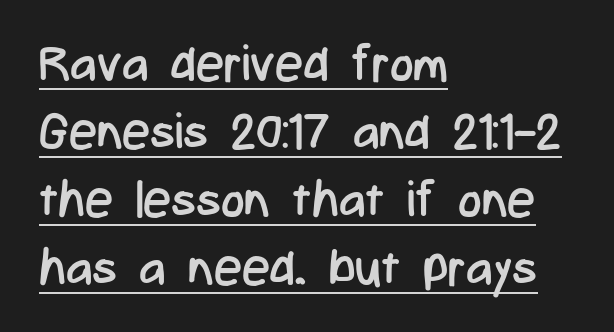
{"serif": "no", "italic": "no", "bold": "no", "weight": "regular", "width": "condensed", "stroke_contrast": "low", "x_height": "medium", "monospaced": "no", "underline": "yes", "align": "left", "line_spacing": "normal", "line_spacing_ratio": 1.36, "letter_spacing": "normal", "letter_spacing_em": 0.0, "glyph_px": 50}
